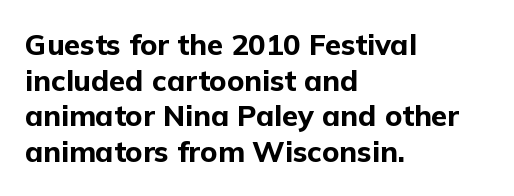
{"serif": "no", "italic": "no", "bold": "yes", "weight": "bold", "width": "normal", "stroke_contrast": "low", "x_height": "medium", "monospaced": "no", "underline": "no", "align": "left", "line_spacing_ratio": 1.23, "letter_spacing": "normal", "letter_spacing_em": 0.0, "glyph_px": 29}
